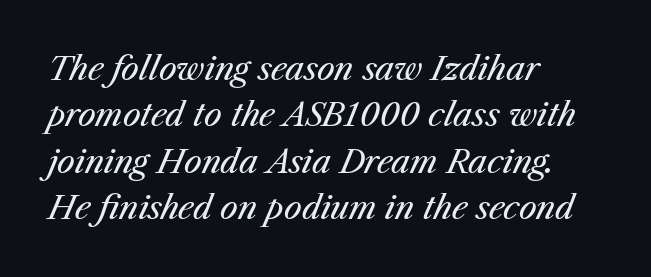
Q: Is the text bold? A: No.
Q: Is the text italic (slanted)? A: Yes, it leans right by about 23 degrees.
Q: Is the text underlined? A: No.
Q: How is the paragraph aligned? A: Left-aligned.
Q: Is the spacing between letters normal or unusually wide? A: Normal.
Q: Is the spacing between lines tight, normal or loose? A: Normal.
Q: Width (condensed, normal, or wide)? A: Normal.
Q: Stroke contrast? A: Medium.
Q: x-height? A: Medium.
Q: Monospaced? A: No.
